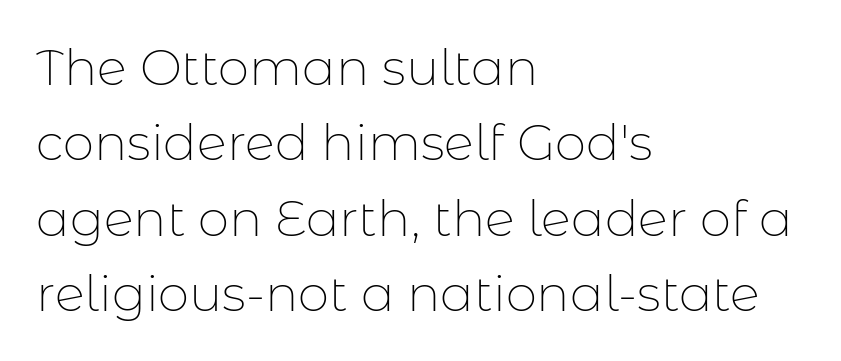
The letters advance in unequal steps, a hallmark of proportional type. The typesetter chose a ragged-right arrangement here. The lettering holds an erect, upright posture throughout. Check under the words: just untouched page.
